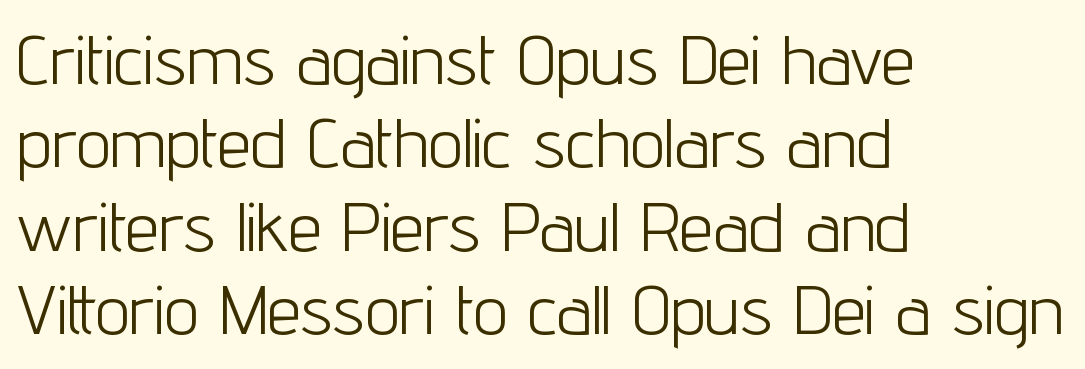
Nope, no serifs anywhere on these letters. Notice how the stems are strictly vertical — no italics here. Spacing verdict: proportional, widths tailored to each character. Is this a heavy cut? Hardly; it is regular or lighter. The string is rendered with underlining switched off. Casual observation: everything's shoved over to the left.
